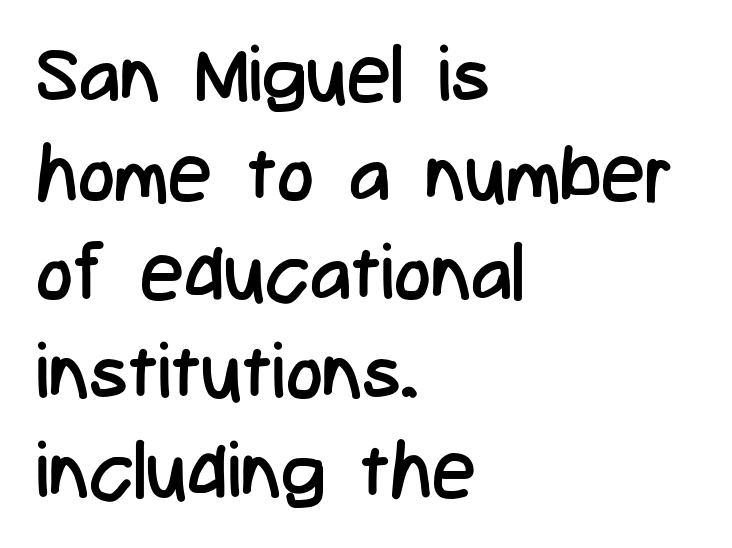
{"serif": "no", "italic": "no", "bold": "no", "weight": "regular", "width": "condensed", "stroke_contrast": "low", "x_height": "medium", "monospaced": "no", "underline": "no", "align": "left", "line_spacing": "normal", "line_spacing_ratio": 1.27, "letter_spacing": "normal", "letter_spacing_em": 0.0, "glyph_px": 78}
